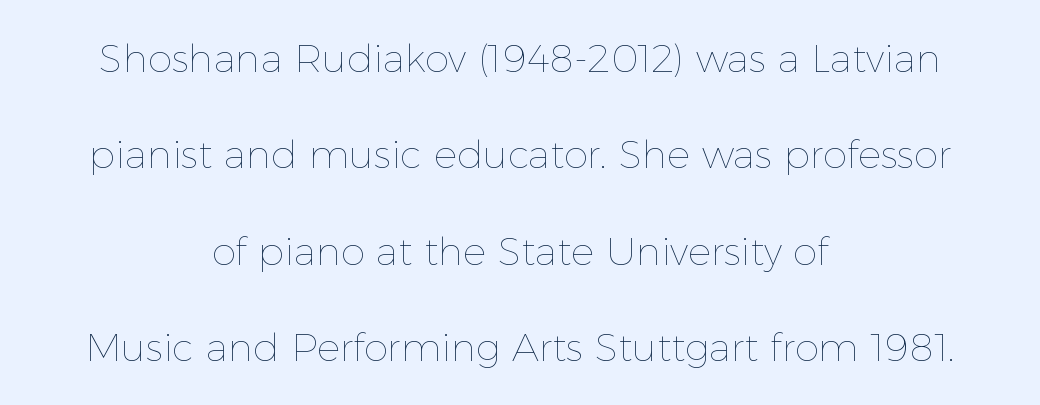
Q: Is the text bold? A: No.
Q: Is the text italic (slanted)? A: No, it is upright.
Q: Is the text underlined? A: No.
Q: How is the paragraph aligned? A: Centered.
Q: Is the spacing between letters normal or unusually wide? A: Normal.
Q: Is the spacing between lines tight, normal or loose? A: Loose.
Q: Width (condensed, normal, or wide)? A: Normal.
Q: x-height? A: Medium.
Q: Monospaced? A: No.
